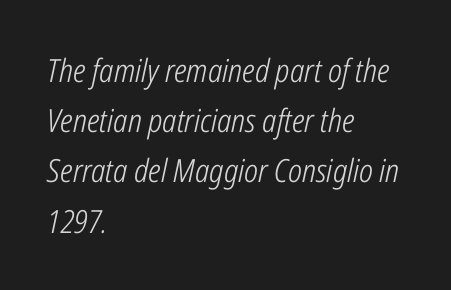
The image shows 32 px light, condensed type, italic (leaning right); set left-aligned, normal line spacing (1.57x), normal letter spacing, not underlined; low stroke contrast and a medium x-height.
